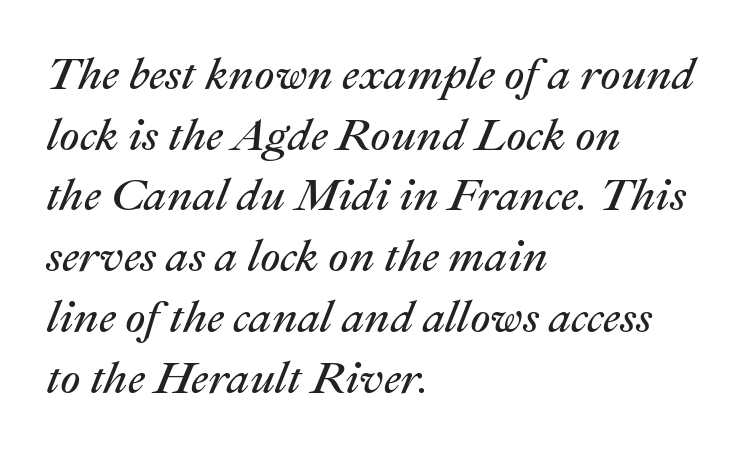
Q: Is the text bold? A: No.
Q: Is the text italic (slanted)? A: Yes, it leans right by about 22 degrees.
Q: Is the text underlined? A: No.
Q: How is the paragraph aligned? A: Left-aligned.
Q: Is the spacing between letters normal or unusually wide? A: Normal.
Q: Is the spacing between lines tight, normal or loose? A: Normal.
Q: Width (condensed, normal, or wide)? A: Normal.
Q: Stroke contrast? A: Medium.
Q: x-height? A: Medium.
Q: Monospaced? A: No.
